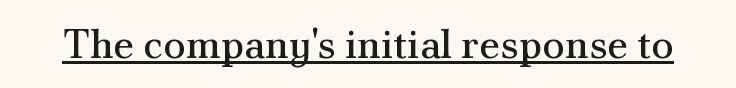
Q: Is the text bold? A: No.
Q: Is the text italic (slanted)? A: No, it is upright.
Q: Is the typeface a serif or a sans-serif typeface? A: Serif.
Q: Is the text underlined? A: Yes.
Q: Is the spacing between letters normal or unusually wide? A: Normal.
Q: Width (condensed, normal, or wide)? A: Normal.
Q: Stroke contrast? A: Medium.
Q: x-height? A: Small.
Q: Monospaced? A: No.
